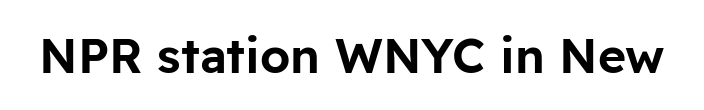
The image shows 48 px sans-serif type, upright; set normal letter spacing, not underlined; low stroke contrast and a medium x-height.
